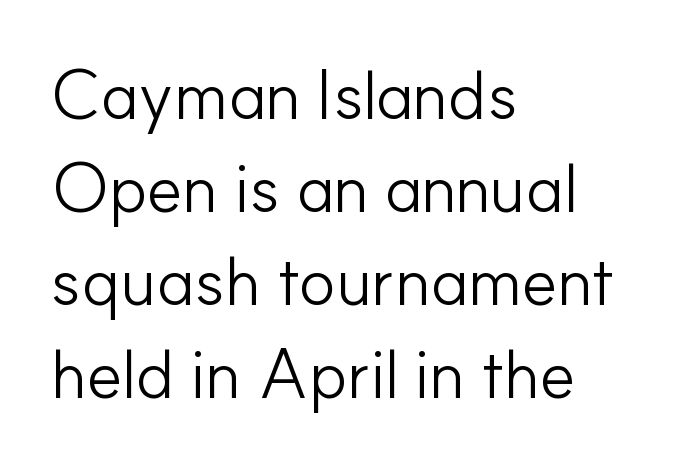
Posture: straight, roman, zero tilt. Baseline-to-baseline distance is the conventional proportion of letter height. There is no visible air inserted between adjacent glyphs. Every row of glyphs begins at an identical x-position on the left. Words float on clear page, feet unadorned. The letters advance in unequal steps, a hallmark of proportional type.
